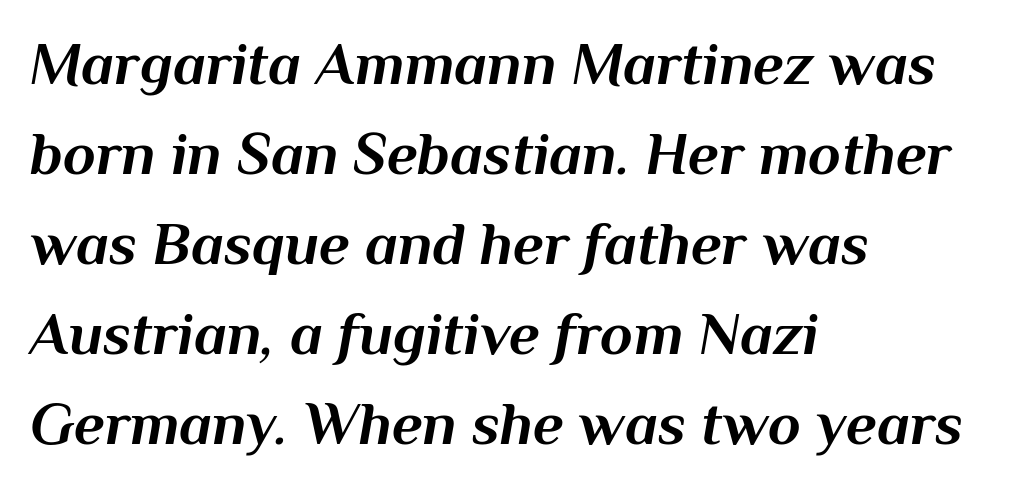
The image shows 60 px bold type, italic (leaning right); set left-aligned, normal line spacing (1.5x), normal letter spacing, not underlined; medium stroke contrast and a medium x-height.
